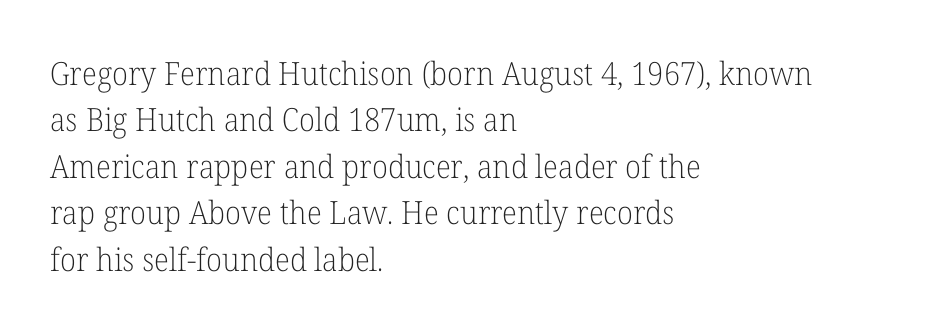
Q: Is the text bold? A: No.
Q: Is the text italic (slanted)? A: No, it is upright.
Q: Is the typeface a serif or a sans-serif typeface? A: Serif.
Q: Is the text underlined? A: No.
Q: How is the paragraph aligned? A: Left-aligned.
Q: Is the spacing between letters normal or unusually wide? A: Normal.
Q: Is the spacing between lines tight, normal or loose? A: Normal.
Q: Width (condensed, normal, or wide)? A: Normal.
Q: Stroke contrast? A: Low.
Q: x-height? A: Medium.
Q: Monospaced? A: No.
